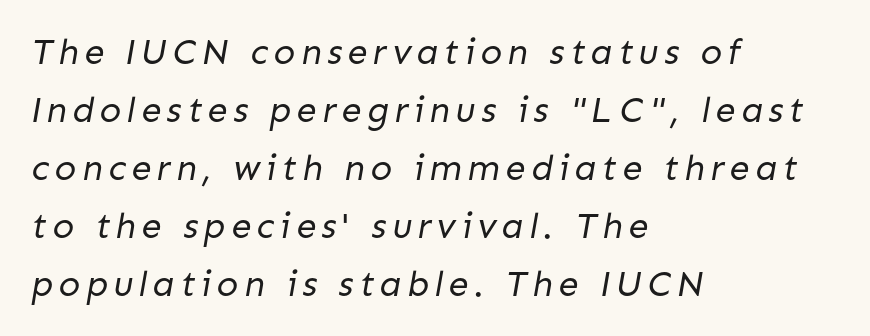
Grotesque or geometric, the face here clearly has no serifs. Looks like regular typesetting: each glyph gets only the width it needs. Lines of text with bare space underneath. Notice how the passage keeps a crisp vertical edge on the left only. The font sits on the lighter half of the weight spectrum, regular included. This block has exactly the height ordinary leading produces.
